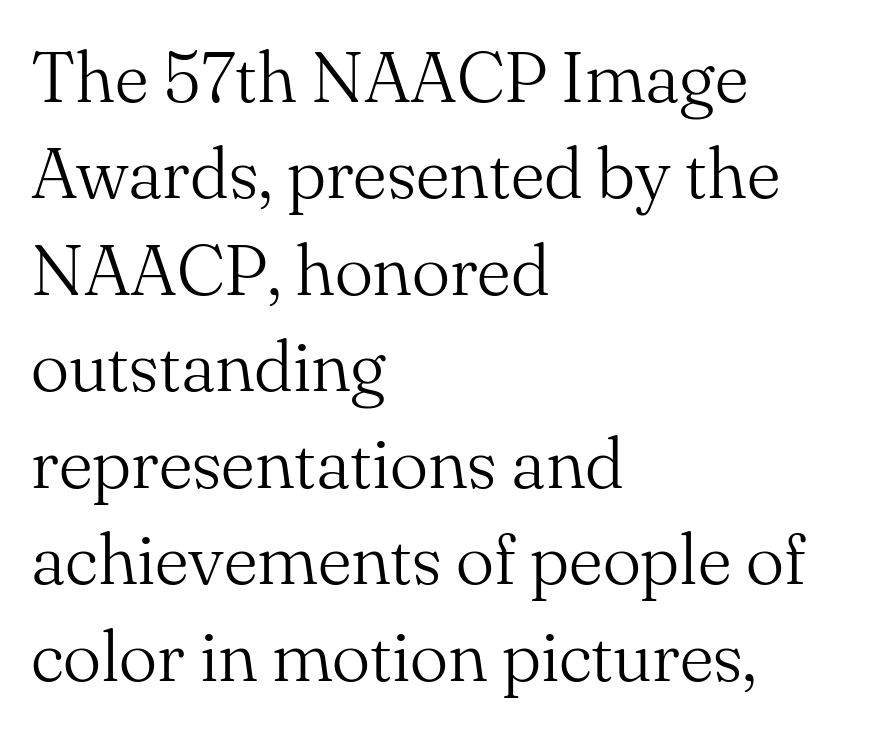
Successive baselines arrive at the customary interval. In terms of letterform style, serifs are clearly present. Quick note: underline off. Glyph-to-glyph distance matches everyday printed text. Is this a fixed-width face? No — the glyphs have proportional, varying widths. The lines in this sample share a left origin and differ only in where they stop.
